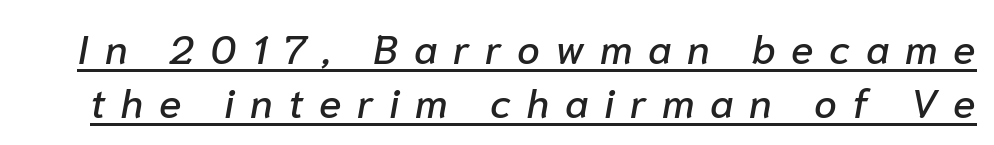
{"italic": "yes", "lean": "right", "slant_degrees": 10, "width": "normal", "stroke_contrast": "low", "x_height": "medium", "monospaced": "no", "underline": "yes", "line_spacing": "normal", "line_spacing_ratio": 1.32, "letter_spacing": "wide", "letter_spacing_em": 0.38, "glyph_px": 41}
